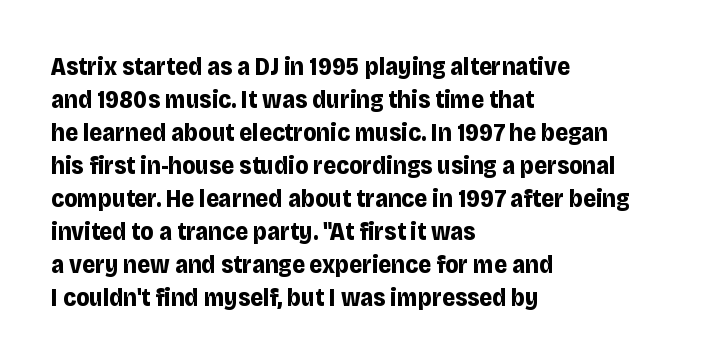
Q: Is the text bold? A: Yes.
Q: Is the text italic (slanted)? A: No, it is upright.
Q: Is the text underlined? A: No.
Q: How is the paragraph aligned? A: Left-aligned.
Q: Is the spacing between letters normal or unusually wide? A: Normal.
Q: Is the spacing between lines tight, normal or loose? A: Normal.
